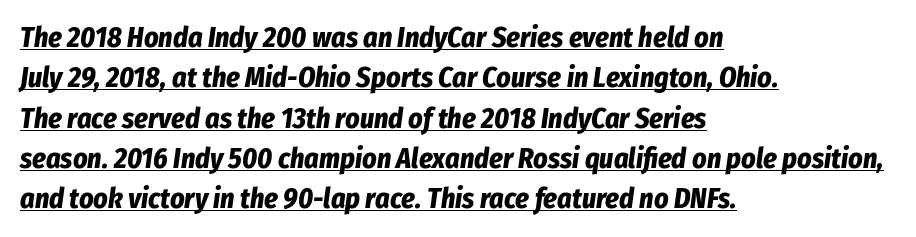
{"italic": "yes", "lean": "right", "slant_degrees": 8, "bold": "yes", "weight": "bold", "width": "condensed", "stroke_contrast": "low", "x_height": "medium", "monospaced": "no", "underline": "yes", "align": "left", "line_spacing": "normal", "line_spacing_ratio": 1.44, "letter_spacing": "normal", "letter_spacing_em": 0.0, "glyph_px": 28}
